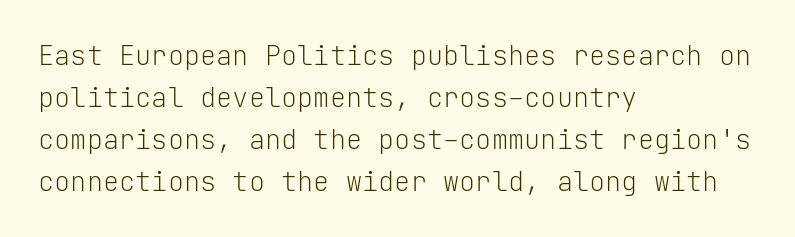
Q: Is the text bold? A: No.
Q: Is the text italic (slanted)? A: No, it is upright.
Q: Is the text underlined? A: No.
Q: How is the paragraph aligned? A: Left-aligned.
Q: Is the spacing between letters normal or unusually wide? A: Normal.
Q: Is the spacing between lines tight, normal or loose? A: Normal.
